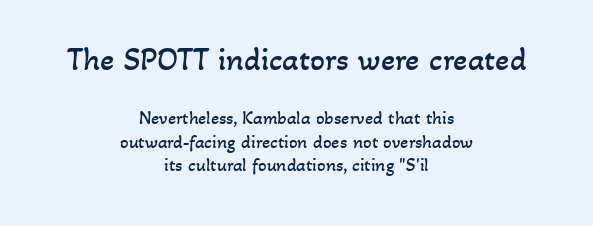
The specimen omits any rule beneath the text block's lines. You could call the tracking neutral — neither tight nor loose. A light-to-regular cut is what we see here. Is the lower block the larger one? No — the upper block carries the bigger type. Leftover space on each line is divided equally before and after the words. Spacing verdict: proportional, widths tailored to each character.
